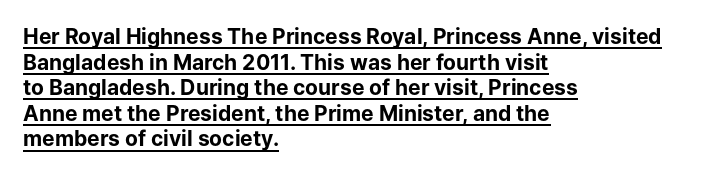
{"italic": "no", "bold": "yes", "underline": "yes", "align": "left", "line_spacing_ratio": 1.22, "letter_spacing": "normal", "letter_spacing_em": 0.0, "glyph_px": 21}
